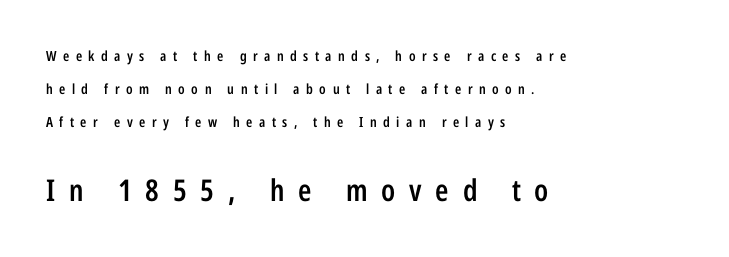
The image shows 30 px semibold, condensed sans-serif type, upright; set left-aligned, loose line spacing (2.34x), unusually wide letter spacing (+0.46 em), not underlined; the second (bottom) block is 2.14x larger; low stroke contrast and a medium x-height.
